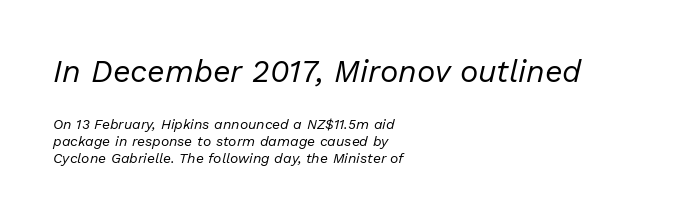
{"italic": "yes", "lean": "right", "slant_degrees": 13, "bold": "no", "weight": "regular", "width": "normal", "stroke_contrast": "low", "x_height": "medium", "monospaced": "no", "underline": "no", "align": "left", "line_spacing_ratio": 1.2, "letter_spacing": "normal", "letter_spacing_em": 0.0, "larger_block": "first", "size_ratio": 2.21, "glyph_px": 31}
